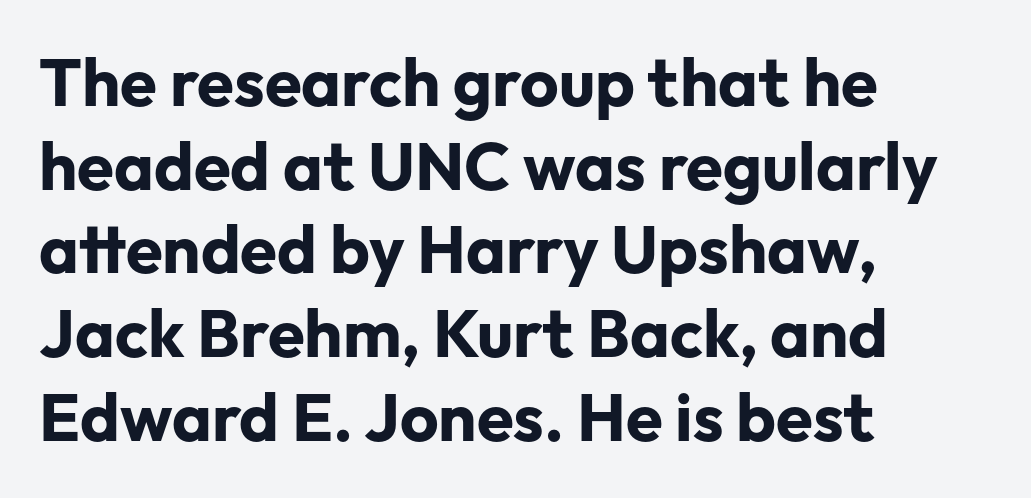
{"serif": "no", "italic": "no", "bold": "yes", "weight": "bold", "width": "normal", "stroke_contrast": "low", "x_height": "medium", "monospaced": "no", "underline": "no", "align": "left", "line_spacing": "normal", "line_spacing_ratio": 1.25, "letter_spacing": "normal", "letter_spacing_em": 0.0, "glyph_px": 67}
